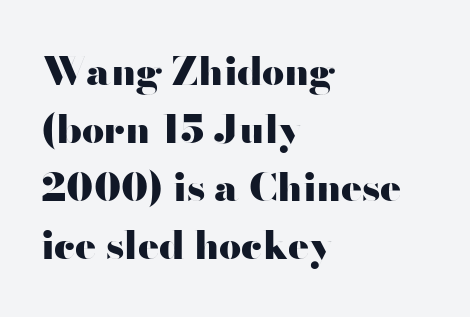
Underlining? Definitely not there. A full-strength bold gives these letters their thick strokes. Short note: letters normally spaced. Style check: upright. The rendering uses a moderate line-height, typical for paragraphs.
